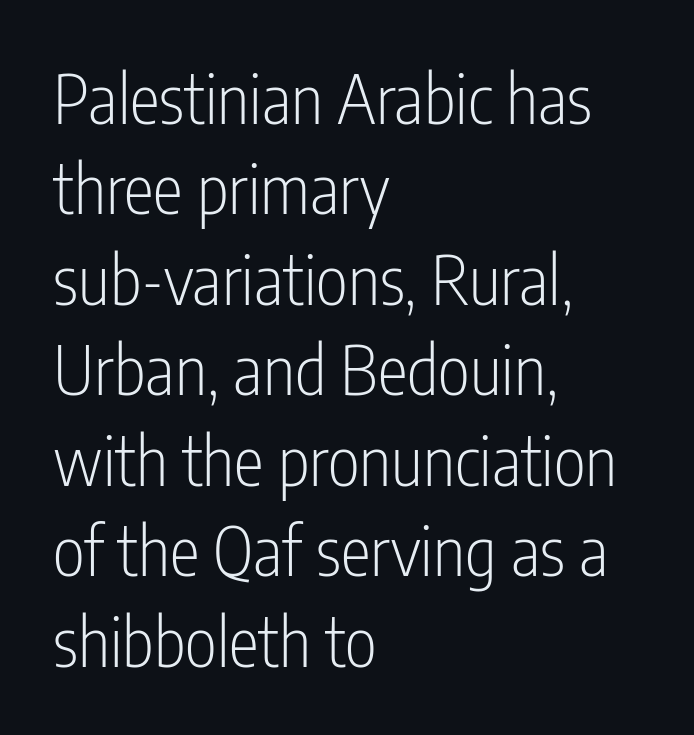
The image shows 68 px light, condensed sans-serif type, upright; set left-aligned, normal line spacing (1.33x), normal letter spacing, not underlined; low stroke contrast and a medium x-height.
